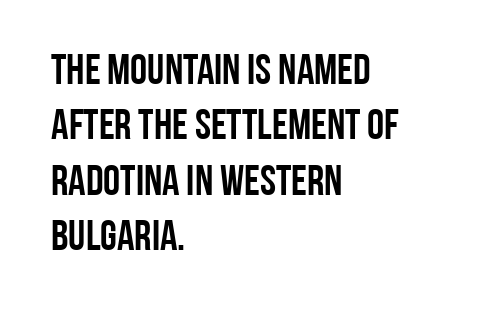
The image shows 43 px condensed sans-serif type, upright; set left-aligned, normal line spacing (1.29x), normal letter spacing, not underlined; low stroke contrast and a large x-height.
